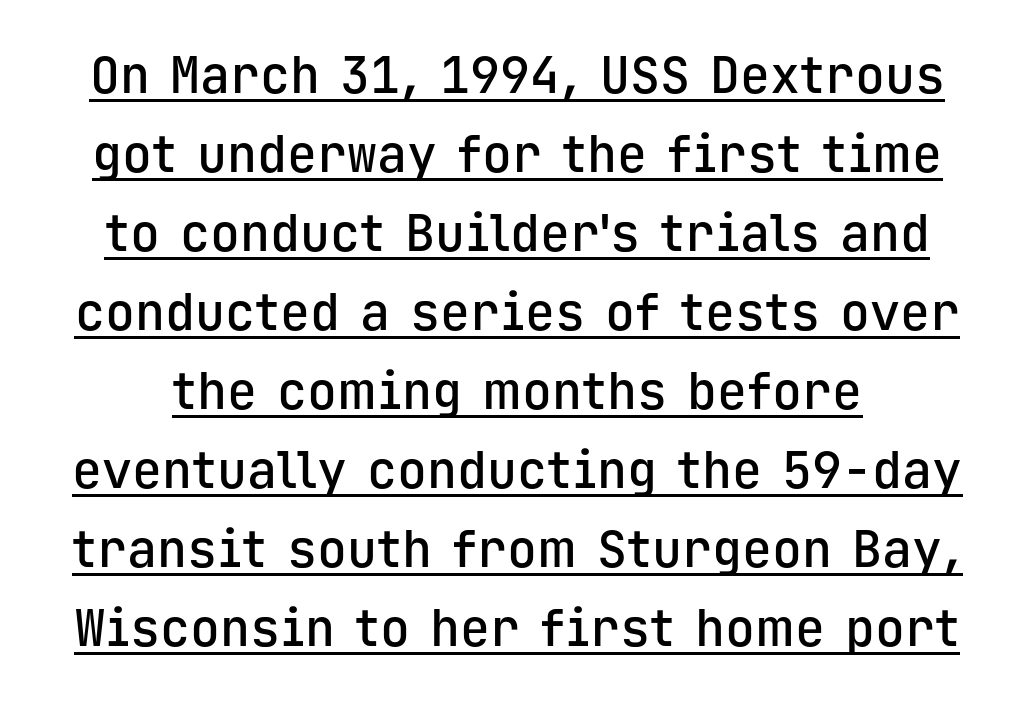
{"serif": "no", "italic": "no", "bold": "semi", "weight": "semibold", "width": "normal", "stroke_contrast": "low", "x_height": "medium", "monospaced": "yes", "underline": "yes", "line_spacing": "normal", "line_spacing_ratio": 1.58, "letter_spacing": "normal", "letter_spacing_em": 0.0, "glyph_px": 50}
